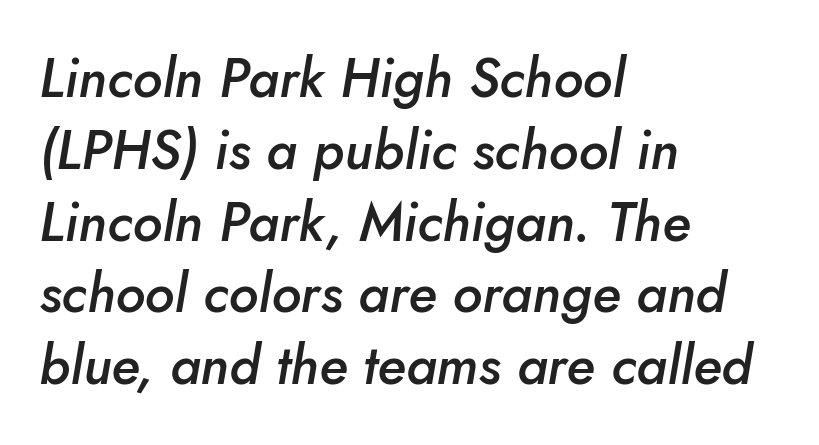
{"italic": "yes", "lean": "right", "slant_degrees": 5, "bold": "semi", "weight": "semibold", "width": "normal", "stroke_contrast": "low", "x_height": "small", "monospaced": "no", "underline": "no", "align": "left", "line_spacing": "normal", "line_spacing_ratio": 1.33, "letter_spacing": "normal", "letter_spacing_em": 0.0, "glyph_px": 54}
